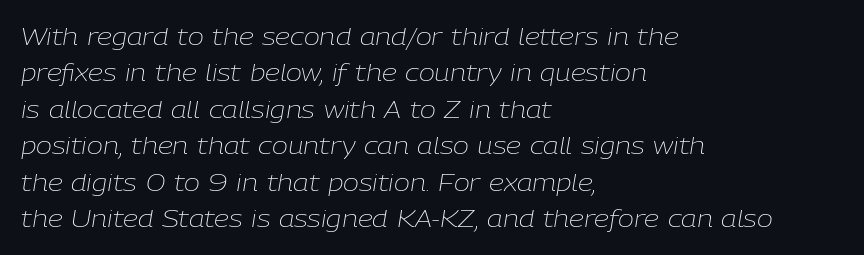
The image shows 24 px text type, italic (leaning right); set left-aligned, normal line spacing (1.52x), normal letter spacing, not underlined.
